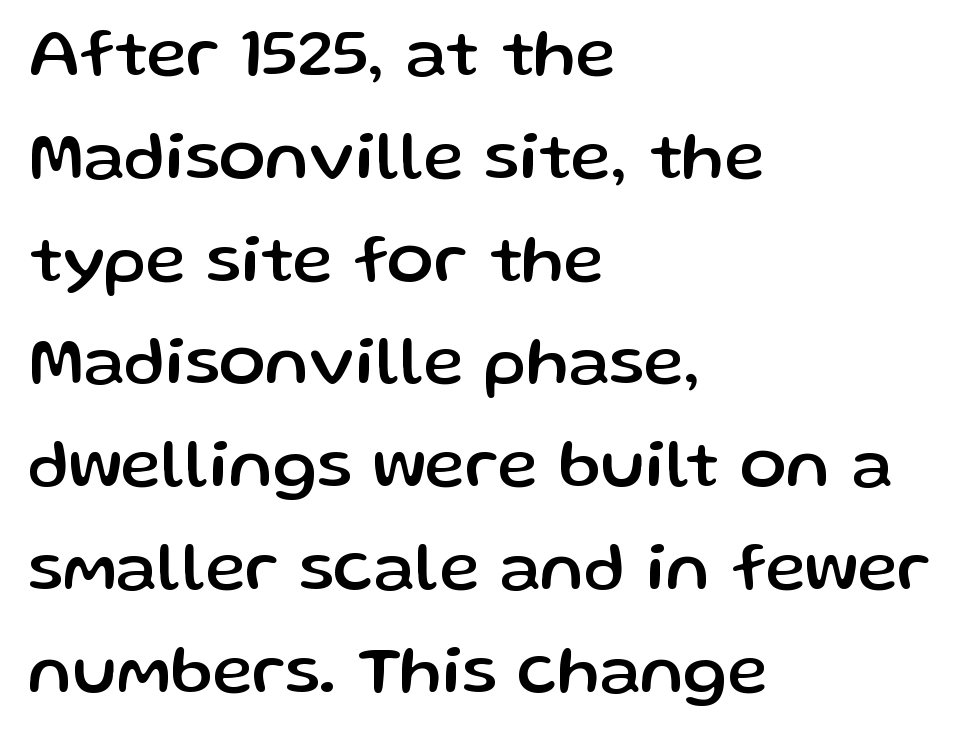
Q: Is the text italic (slanted)? A: No, it is upright.
Q: Is the typeface a serif or a sans-serif typeface? A: Sans-serif.
Q: Is the text underlined? A: No.
Q: How is the paragraph aligned? A: Left-aligned.
Q: Is the spacing between letters normal or unusually wide? A: Normal.
Q: Is the spacing between lines tight, normal or loose? A: Normal.
Q: Width (condensed, normal, or wide)? A: Normal.
Q: Stroke contrast? A: Low.
Q: x-height? A: Medium.
Q: Monospaced? A: No.
